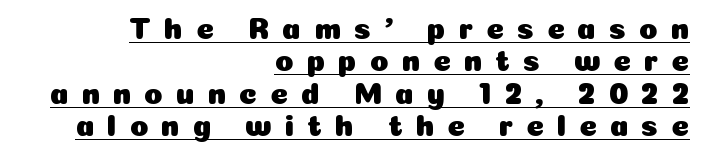
{"serif": "no", "italic": "no", "width": "normal", "stroke_contrast": "low", "x_height": "medium", "monospaced": "no", "underline": "yes", "align": "right", "line_spacing": "tight", "line_spacing_ratio": 1.08, "letter_spacing": "wide", "letter_spacing_em": 0.43, "glyph_px": 30}
